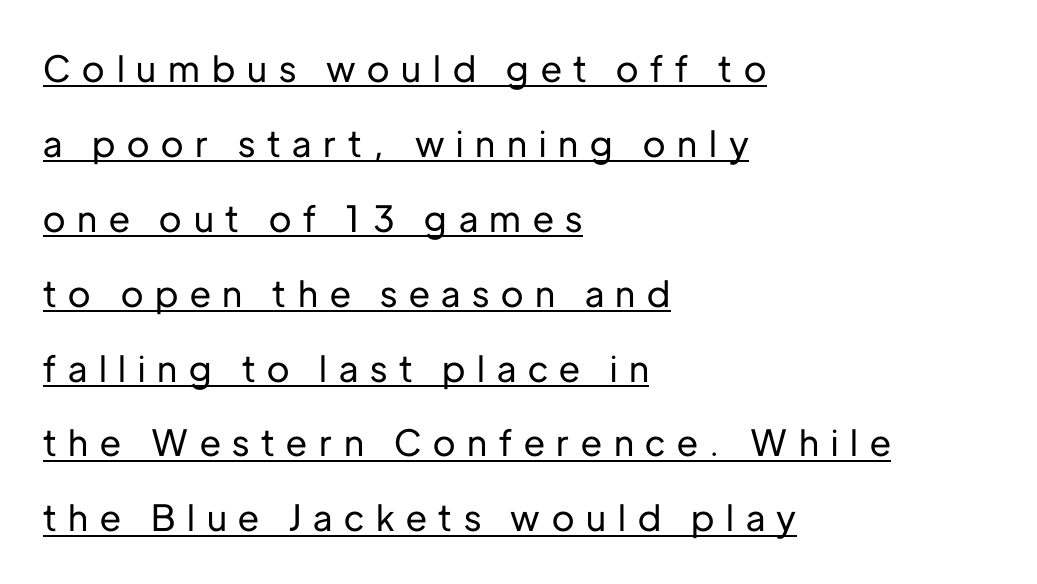
The image shows 36 px sans-serif type, upright; set left-aligned, loose line spacing (2.08x), unusually wide letter spacing (+0.33 em), underlined; low stroke contrast and a medium x-height.
